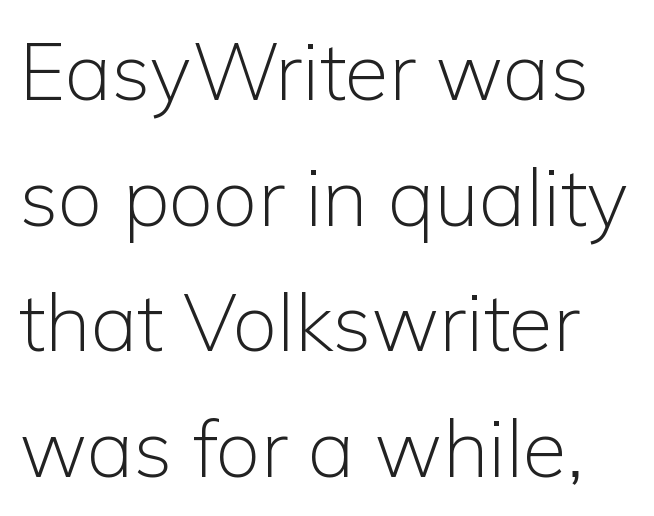
The image shows 80 px light sans-serif type, upright; set normal line spacing (1.57x), normal letter spacing, not underlined; low stroke contrast and a medium x-height.
